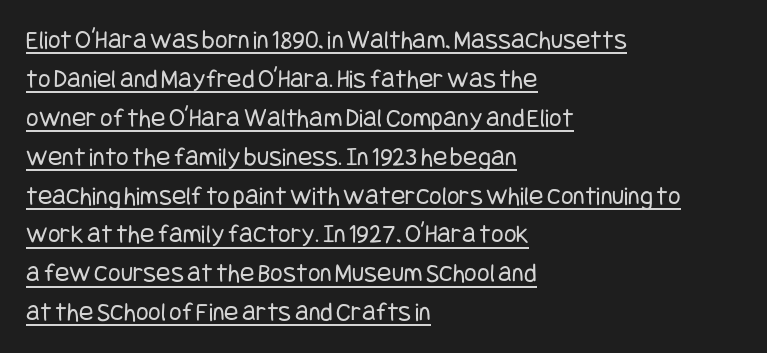
The image shows 27 px text type, upright; set left-aligned, normal line spacing (1.44x), normal letter spacing, underlined.
